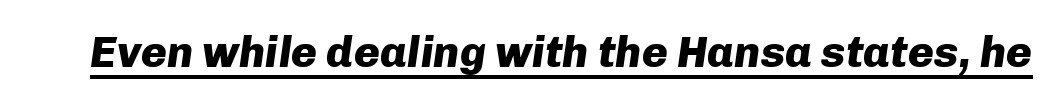
Q: Is the text bold? A: Yes.
Q: Is the text italic (slanted)? A: Yes, it leans right by about 8 degrees.
Q: Is the text underlined? A: Yes.
Q: Is the spacing between letters normal or unusually wide? A: Normal.
Q: Width (condensed, normal, or wide)? A: Normal.
Q: Stroke contrast? A: Low.
Q: x-height? A: Medium.
Q: Monospaced? A: No.
